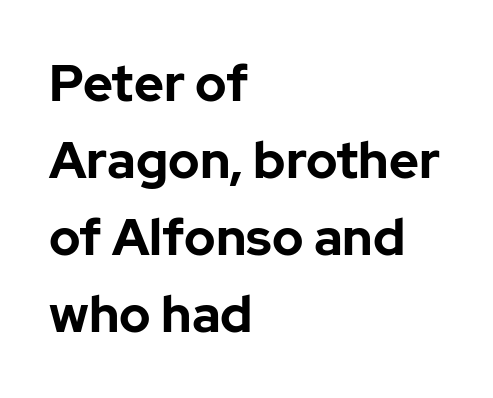
A normal amount of white space separates one row of letters from the next. Short and long lines alike share a common starting point at left. Does the weight exceed regular? Yes, all the way to bold. Is there any slant? The stems are plumb.
